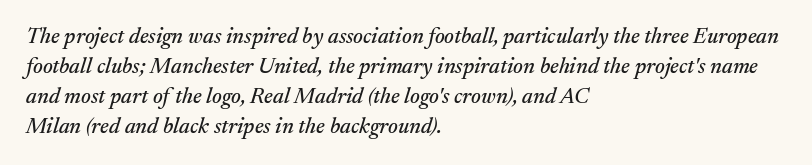
Q: Is the text italic (slanted)? A: Yes, it leans right by about 17 degrees.
Q: Is the text underlined? A: No.
Q: How is the paragraph aligned? A: Left-aligned.
Q: Is the spacing between letters normal or unusually wide? A: Normal.
Q: Is the spacing between lines tight, normal or loose? A: Normal.
